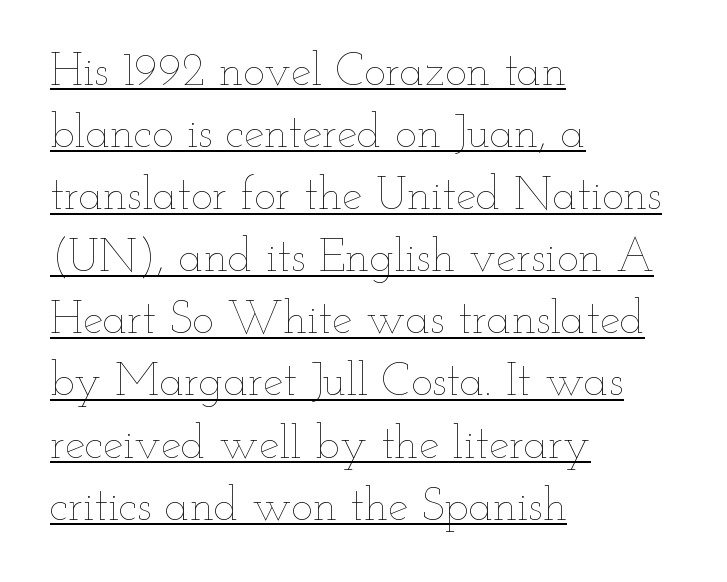
The image shows 46 px thin, wide type, upright; set left-aligned, normal line spacing (1.35x), normal letter spacing, underlined; low stroke contrast and a small x-height.
